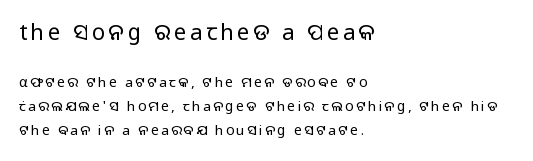
Q: Is the text bold? A: No.
Q: Is the text italic (slanted)? A: No, it is upright.
Q: Is the text underlined? A: No.
Q: How is the paragraph aligned? A: Left-aligned.
Q: Which block of text is set in a larger size, the first (top) or the second (bottom)? A: The first (top) one.
